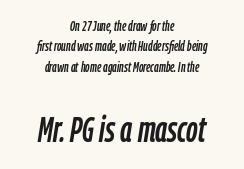
Note the varied advance widths — an 'i' is clearly narrower than an 'm'. Letters rest on an invisible, unmarked baseline. Is the lower block the larger one? Yes — the lower block carries the bigger type. In terms of leading, this rendering sits right in the middle. Tall strokes in this sample are angled rather than plumb.
